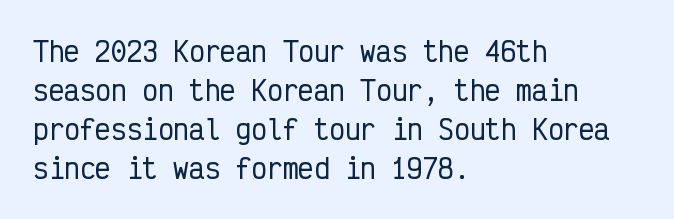
{"italic": "no", "underline": "no", "align": "left", "line_spacing": "normal", "line_spacing_ratio": 1.5, "letter_spacing": "normal", "letter_spacing_em": 0.0, "glyph_px": 26}
